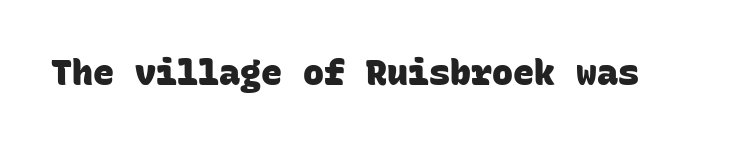
There is no visible air inserted between adjacent glyphs. Descender tails drop into unmarked territory. Here the designer chose a console-style face with uniform glyph widths. No feet cap the strokes, marking this as sans-serif type.
